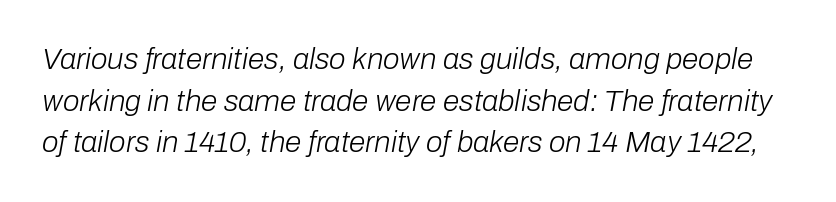
These lines sit exactly where default settings would place them. The letterforms sit shoulder to shoulder at normal distance. Each letter keeps its own natural width here, so spacing adapts to shape. Plain, unruled lines of type. The specimen reads as italic at a glance.
